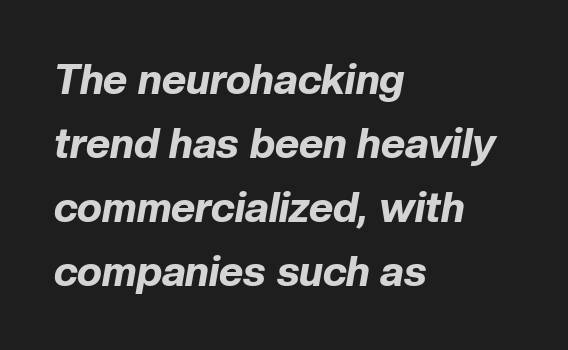
Just letters on the line, the space beneath them empty. Inter-character spacing is left at the font's built-in metrics. The letters are slanted; this is an italic face. The letters advance in unequal steps, a hallmark of proportional type.
